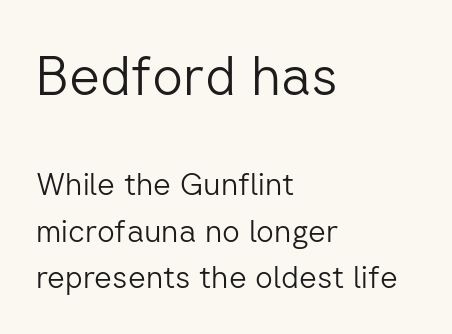
The image shows 54 px light sans-serif type, upright; set left-aligned, normal line spacing (1.51x), normal letter spacing, not underlined; the first (top) block is 1.74x larger; low stroke contrast and a medium x-height.
